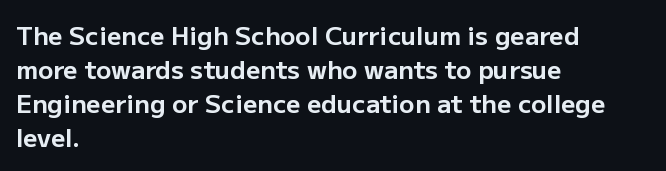
{"italic": "no", "bold": "yes", "underline": "no", "align": "left", "line_spacing": "normal", "line_spacing_ratio": 1.36, "letter_spacing": "normal", "letter_spacing_em": 0.0, "glyph_px": 25}
